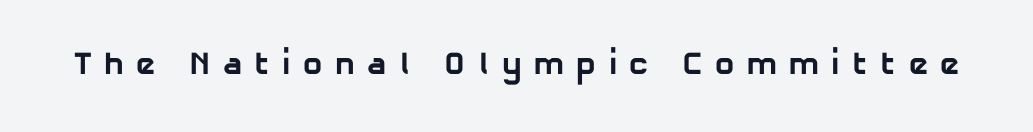
Looks like regular typesetting: each glyph gets only the width it needs. Typographic density is high because the face is bold. This sample uses a sans-serif face. Observe the wide spacing: letters keep a clear distance from each other. The glyphs are unaccompanied by any horizontal stroke below them.
